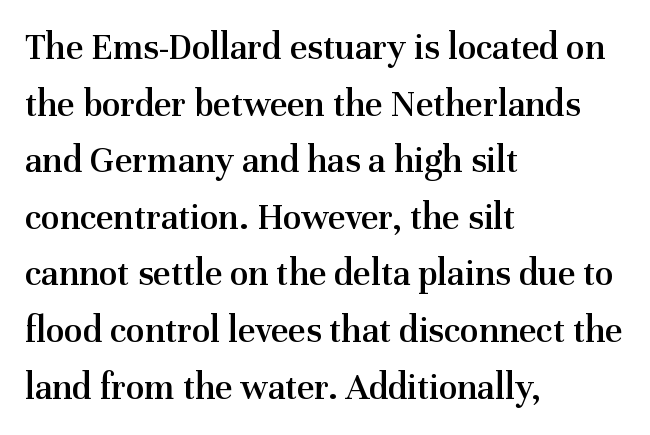
Posture: vertical. Inter-character spacing is left at the font's built-in metrics. Spacing verdict: proportional, widths tailored to each character. The words here are not underlined.
